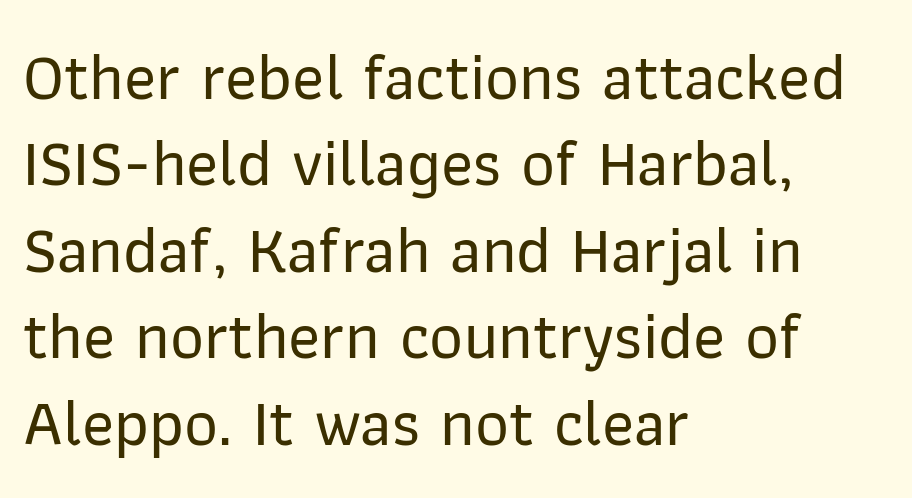
{"serif": "no", "italic": "no", "width": "normal", "stroke_contrast": "low", "x_height": "medium", "monospaced": "no", "underline": "no", "align": "left", "line_spacing": "normal", "line_spacing_ratio": 1.31, "letter_spacing": "normal", "letter_spacing_em": 0.0, "glyph_px": 66}
